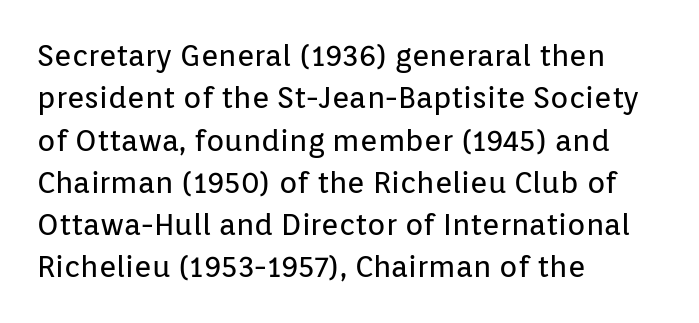
{"serif": "no", "italic": "no", "bold": "no", "weight": "regular", "width": "normal", "stroke_contrast": "low", "x_height": "medium", "monospaced": "no", "underline": "no", "align": "left", "line_spacing": "normal", "line_spacing_ratio": 1.41, "letter_spacing": "normal", "letter_spacing_em": 0.0, "glyph_px": 30}
